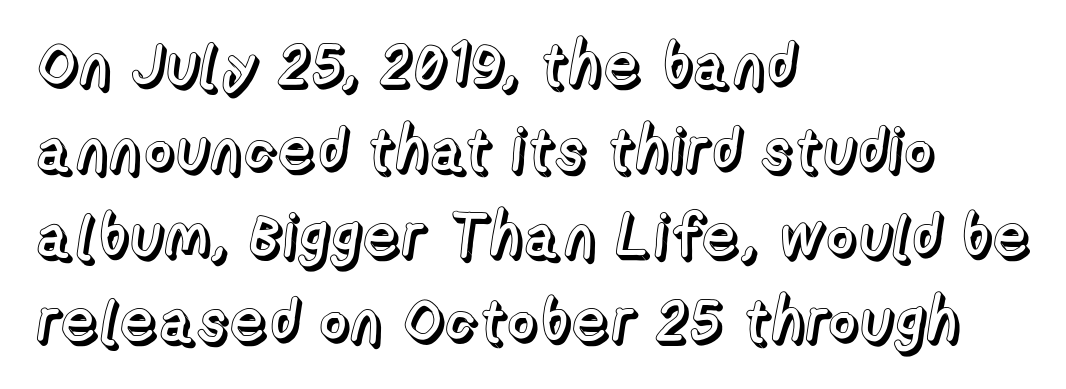
{"width": "normal", "x_height": "medium", "monospaced": "no", "underline": "no", "align": "left", "line_spacing": "normal", "line_spacing_ratio": 1.4, "letter_spacing": "normal", "letter_spacing_em": 0.0, "glyph_px": 61}
